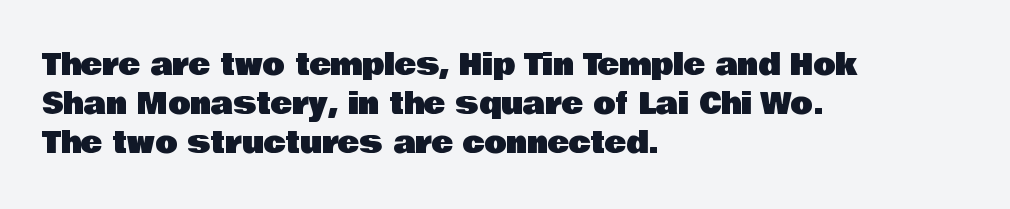
{"serif": "no", "italic": "no", "width": "normal", "stroke_contrast": "low", "x_height": "large", "monospaced": "no", "underline": "no", "align": "left", "line_spacing": "normal", "line_spacing_ratio": 1.34, "letter_spacing": "normal", "letter_spacing_em": 0.0, "glyph_px": 29}
